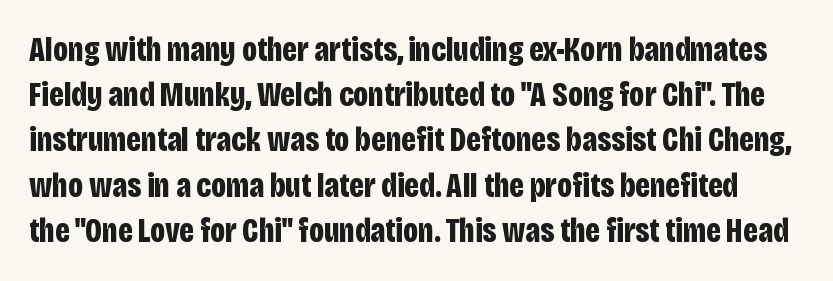
Q: Is the text bold? A: Yes.
Q: Is the text italic (slanted)? A: No, it is upright.
Q: Is the typeface a serif or a sans-serif typeface? A: Sans-serif.
Q: Is the text underlined? A: No.
Q: Is the spacing between letters normal or unusually wide? A: Normal.
Q: Is the spacing between lines tight, normal or loose? A: Normal.
Q: Width (condensed, normal, or wide)? A: Condensed.
Q: Stroke contrast? A: Low.
Q: x-height? A: Large.
Q: Monospaced? A: No.
